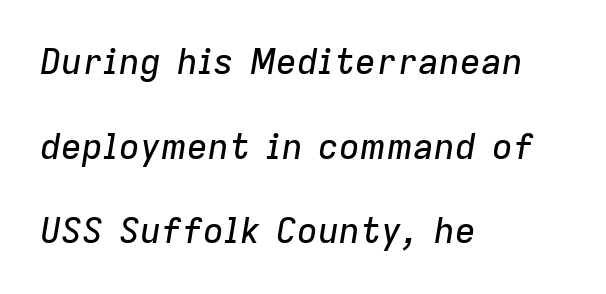
{"italic": "yes", "lean": "right", "slant_degrees": 9, "width": "normal", "stroke_contrast": "low", "x_height": "medium", "monospaced": "no", "underline": "no", "align": "left", "line_spacing": "loose", "line_spacing_ratio": 2.42, "letter_spacing": "normal", "letter_spacing_em": 0.0, "glyph_px": 35}
